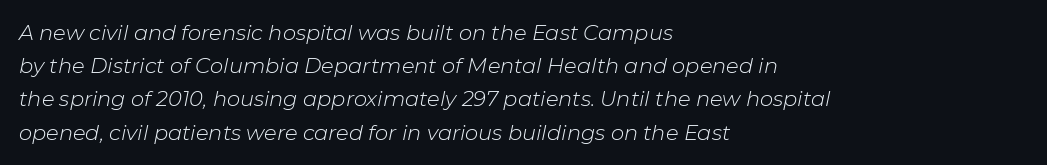
Glyph-to-glyph distance matches everyday printed text. The rendering anchors every line to the left-hand side. Only glyphs here, with clear space below each row. Unbolded letterforms with no extra heft.
